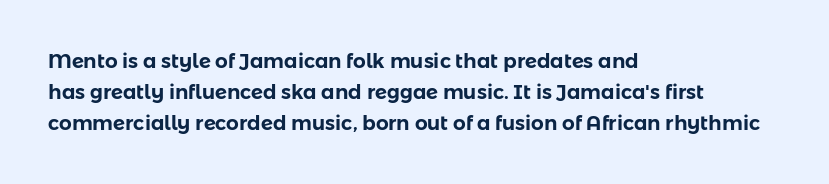
Q: Is the text italic (slanted)? A: No, it is upright.
Q: Is the text underlined? A: No.
Q: How is the paragraph aligned? A: Left-aligned.
Q: Is the spacing between letters normal or unusually wide? A: Normal.
Q: Is the spacing between lines tight, normal or loose? A: Normal.
